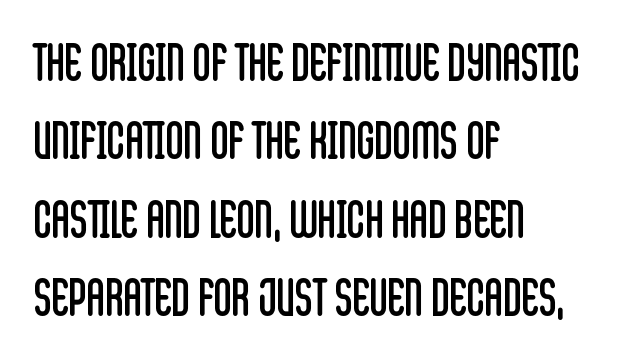
{"serif": "no", "italic": "no", "bold": "no", "weight": "regular", "width": "condensed", "stroke_contrast": "low", "x_height": "large", "monospaced": "no", "underline": "no", "align": "left", "line_spacing": "normal", "line_spacing_ratio": 1.57, "letter_spacing": "normal", "letter_spacing_em": 0.0, "glyph_px": 50}
